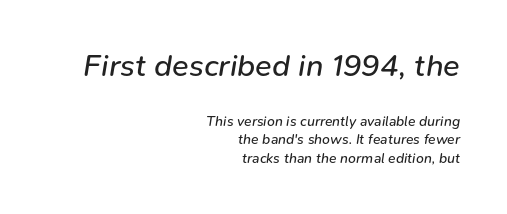
Q: Is the text bold? A: No.
Q: Is the text italic (slanted)? A: Yes, it leans right by about 9 degrees.
Q: Is the text underlined? A: No.
Q: How is the paragraph aligned? A: Right-aligned.
Q: Is the spacing between letters normal or unusually wide? A: Normal.
Q: Is the spacing between lines tight, normal or loose? A: Normal.
Q: Which block of text is set in a larger size, the first (top) or the second (bottom)? A: The first (top) one.
Q: Width (condensed, normal, or wide)? A: Normal.
Q: Stroke contrast? A: Low.
Q: x-height? A: Medium.
Q: Monospaced? A: No.
